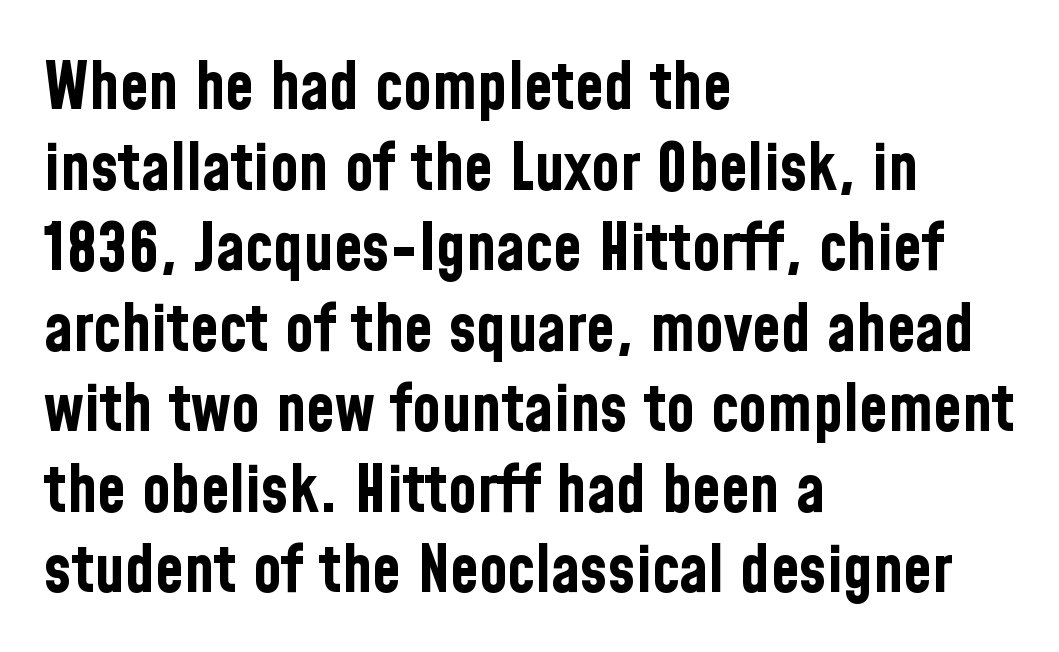
The sample has been set heavy, in full bold. The passage shown is typeset with a sans-serif family. Layout note: lines flush left. Here the designer chose a conventional face with non-uniform glyph widths. In terms of posture, this sample is upright. Nobody touched the tracking dial on this one.
